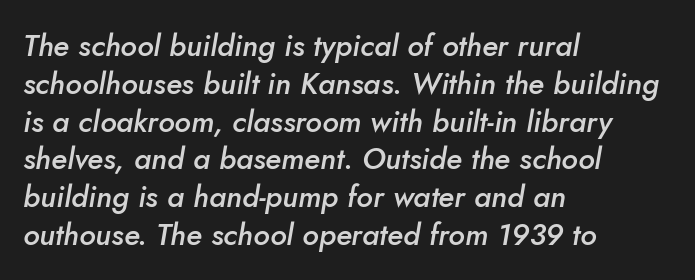
The image shows 30 px semibold type, italic (leaning right); set left-aligned, normal line spacing (1.26x), normal letter spacing, not underlined; low stroke contrast and a small x-height.
